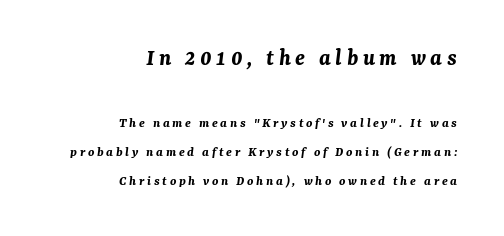
The image shows 24 px bold type, italic (leaning right); set right-aligned, loose line spacing (2.07x), not underlined; the first (top) block is 1.71x larger.
